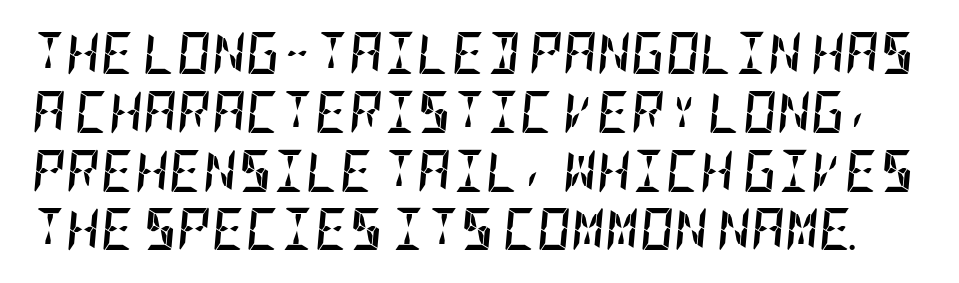
The image shows 42 px semibold, condensed type, italic (leaning right); set normal line spacing (1.4x), normal letter spacing, not underlined; low stroke contrast and a large x-height.
